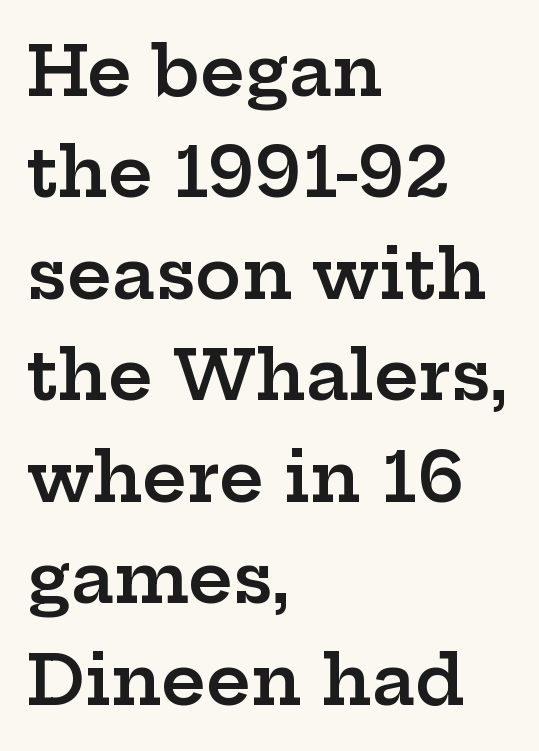
Q: Is the text bold? A: Semi-bold.
Q: Is the text italic (slanted)? A: No, it is upright.
Q: Is the typeface a serif or a sans-serif typeface? A: Serif.
Q: Is the text underlined? A: No.
Q: How is the paragraph aligned? A: Left-aligned.
Q: Is the spacing between letters normal or unusually wide? A: Normal.
Q: Is the spacing between lines tight, normal or loose? A: Normal.
Q: Width (condensed, normal, or wide)? A: Wide.
Q: Stroke contrast? A: Low.
Q: x-height? A: Medium.
Q: Monospaced? A: No.
